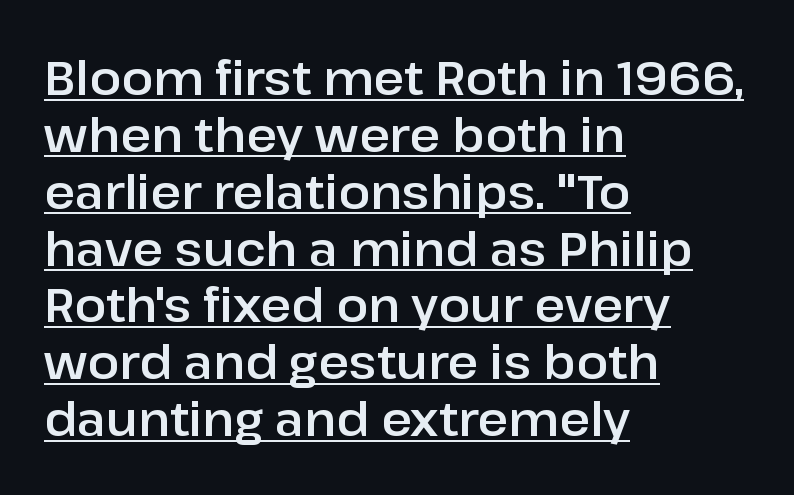
Observe the ordinary spacing: letters are neighbours, not strangers. Has an underline been added? It has. Think of a printed novel: that variable character pitch is what you see here. Typeset ragged right — the left edge is the straight one. This is sans-serif lettering, the kind often seen on screens and signage. Designer's note — italics off, roman on.
